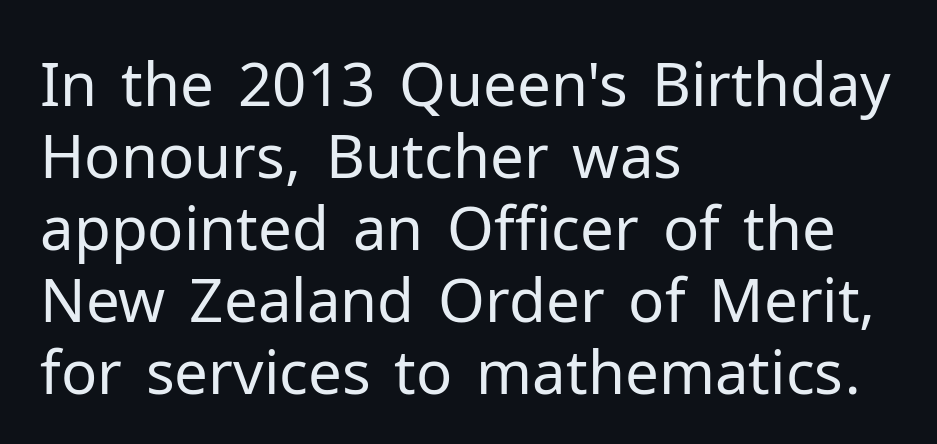
Stroke mass is kept to a normal reading level or below. No feet cap the strokes, marking this as sans-serif type. Default kerning and tracking; the words read as compact shapes. Varying glyph widths throughout — classic text-font behaviour.
